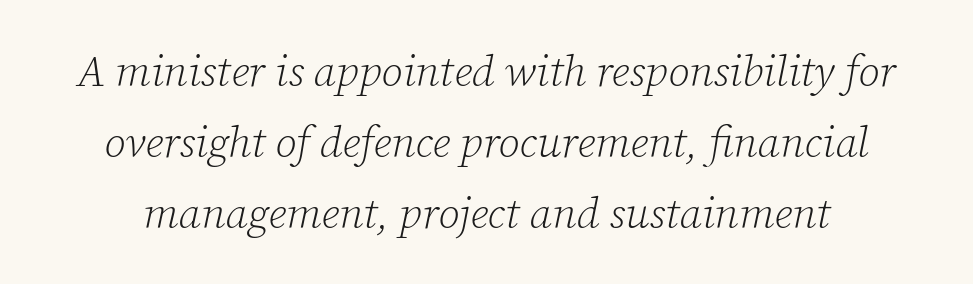
The passage shown stacks its lines at a standard gap. Each letter keeps its own natural width here, so spacing adapts to shape. The axis of the letterforms is tilted away from vertical. Each word holds together tightly as a unit, with standard inter-letter gaps.
